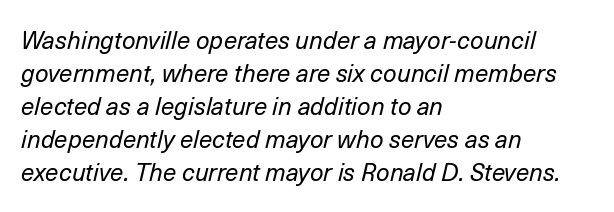
Caption: standard tracking, unaltered. Quick note: italic. Regarding leading, the lines here are spaced in the standard way. The baseline area is clear.
